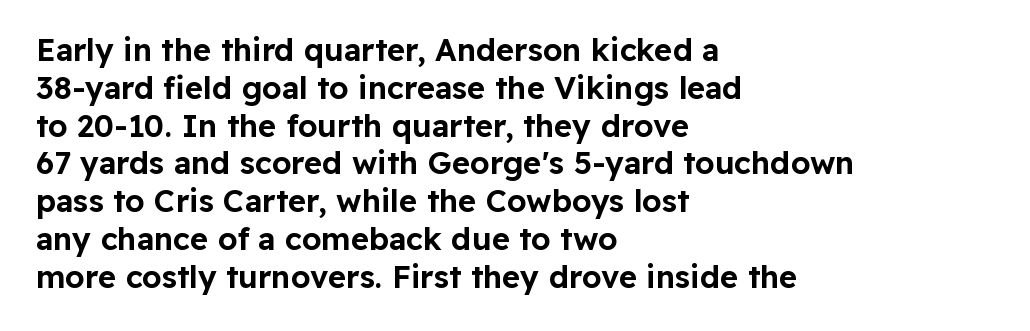
Q: Is the text italic (slanted)? A: No, it is upright.
Q: Is the typeface a serif or a sans-serif typeface? A: Sans-serif.
Q: Is the text underlined? A: No.
Q: How is the paragraph aligned? A: Left-aligned.
Q: Is the spacing between letters normal or unusually wide? A: Normal.
Q: Width (condensed, normal, or wide)? A: Normal.
Q: Stroke contrast? A: Low.
Q: x-height? A: Medium.
Q: Monospaced? A: No.
